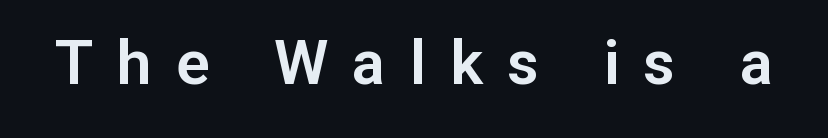
The glyphs are unaccompanied by any horizontal stroke below them. The font's upright variant was chosen for this text. Does the type have serifs? No, each stem ends abruptly. These lines are rendered in a variable-pitch font. Tracking value appears strongly positive — letters spread wide.
